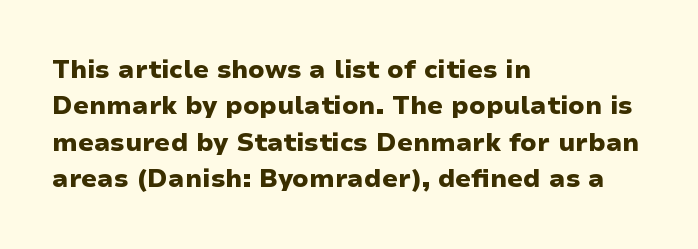
{"italic": "no", "bold": "yes", "underline": "no", "align": "left", "line_spacing": "normal", "line_spacing_ratio": 1.46, "letter_spacing": "normal", "letter_spacing_em": 0.0, "glyph_px": 25}
